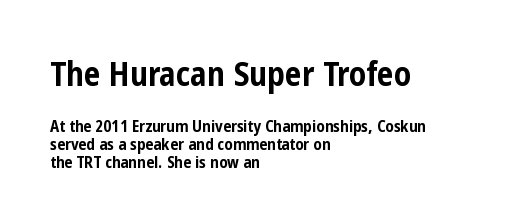
{"serif": "no", "italic": "no", "bold": "yes", "weight": "bold", "width": "condensed", "stroke_contrast": "low", "x_height": "medium", "monospaced": "no", "underline": "no", "align": "left", "line_spacing": "tight", "line_spacing_ratio": 1.13, "letter_spacing": "normal", "letter_spacing_em": 0.0, "larger_block": "first", "size_ratio": 2.06, "glyph_px": 33}
